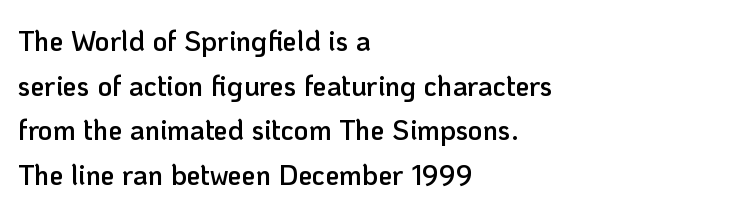
The image shows 28 px semibold sans-serif type, upright; set left-aligned, normal line spacing (1.59x), normal letter spacing, not underlined; low stroke contrast and a medium x-height.
